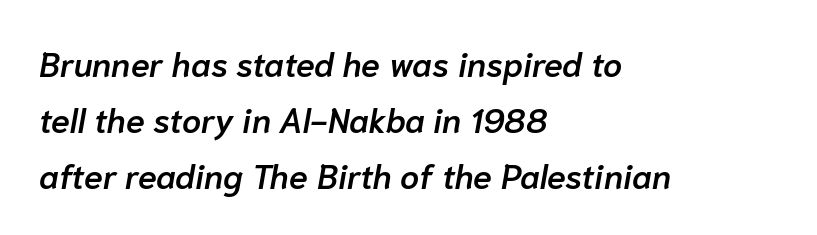
Q: Is the text bold? A: Semi-bold.
Q: Is the text italic (slanted)? A: Yes, it leans right by about 10 degrees.
Q: Is the text underlined? A: No.
Q: How is the paragraph aligned? A: Left-aligned.
Q: Is the spacing between letters normal or unusually wide? A: Normal.
Q: Is the spacing between lines tight, normal or loose? A: Normal.
Q: Width (condensed, normal, or wide)? A: Normal.
Q: Stroke contrast? A: Low.
Q: x-height? A: Medium.
Q: Monospaced? A: No.
